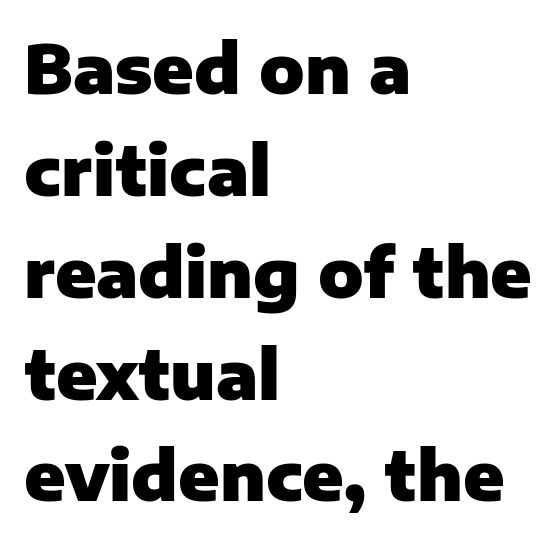
{"serif": "no", "italic": "no", "bold": "yes", "weight": "heavy", "width": "normal", "stroke_contrast": "low", "x_height": "medium", "monospaced": "no", "underline": "no", "align": "left", "line_spacing": "normal", "line_spacing_ratio": 1.52, "letter_spacing": "normal", "letter_spacing_em": 0.0, "glyph_px": 67}
